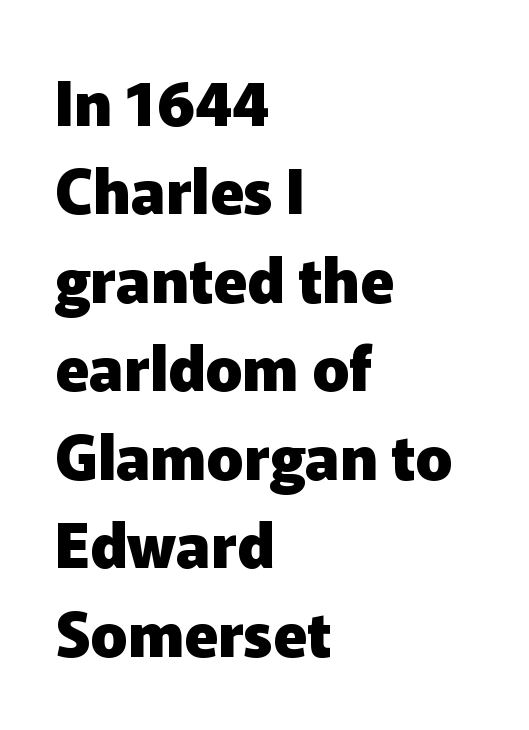
The image shows 61 px heavy sans-serif type, upright; set left-aligned, normal line spacing (1.45x), normal letter spacing, not underlined; low stroke contrast and a medium x-height.
